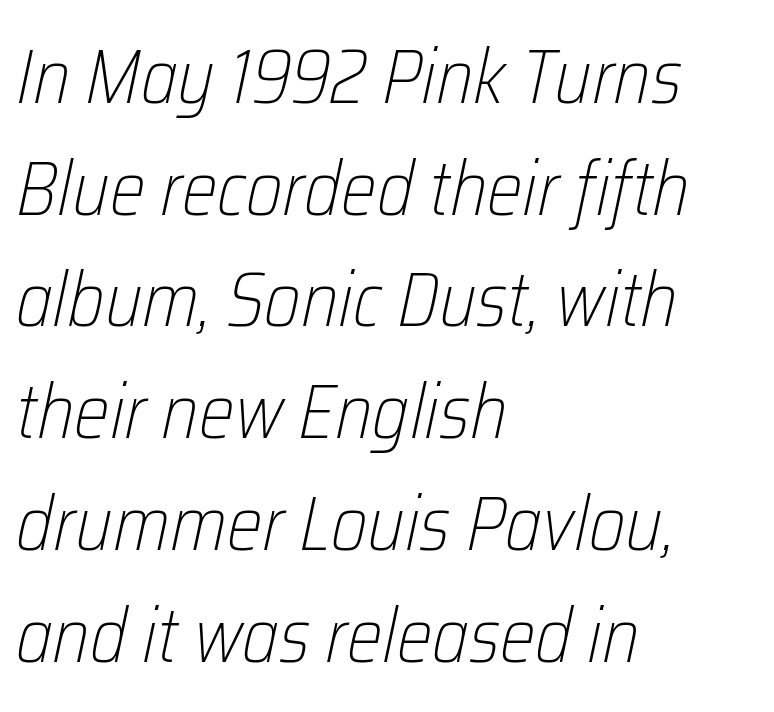
Observe the lean: these are italic letterforms. Notice how the passage keeps a crisp vertical edge on the left only. This sample has the flowing, uneven cadence of proportional lettering. The passage shown is not underscored anywhere. This block has exactly the height ordinary leading produces.
